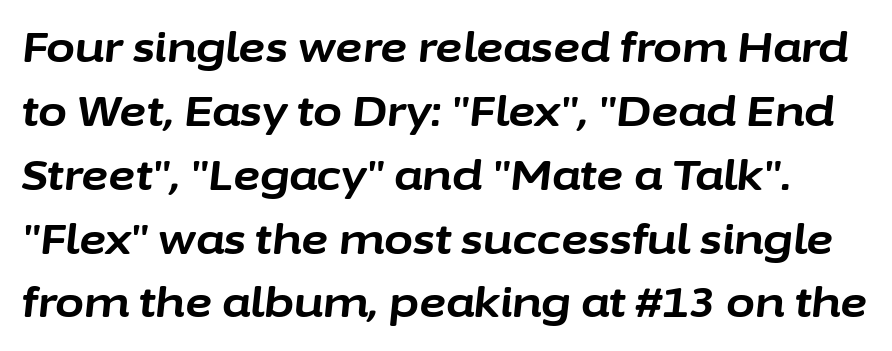
The letterforms sit shoulder to shoulder at normal distance. There's an unmistakable incline to the writing here. Proportional: the letters do not fall into vertical columns. Clear beneath every line of the passage. Quick note: interline space is typical.
